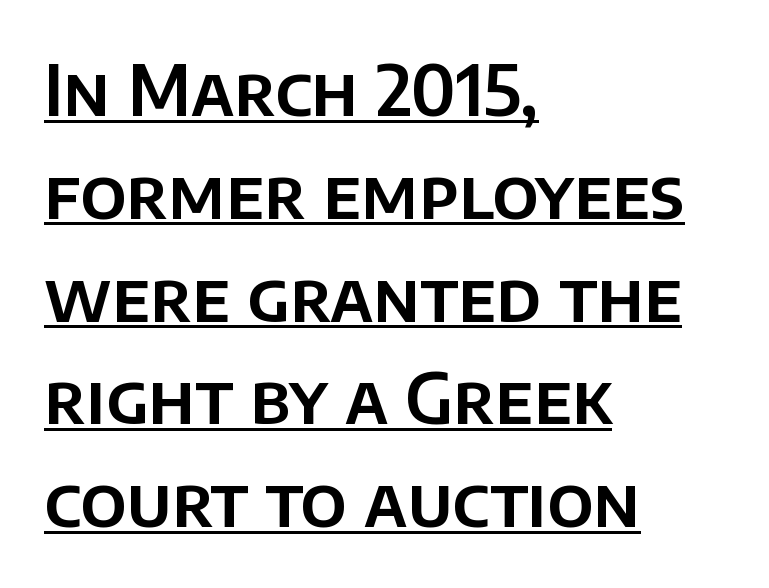
The image shows 69 px sans-serif type, upright; set left-aligned, normal line spacing (1.49x), normal letter spacing, underlined; low stroke contrast and a large x-height.
